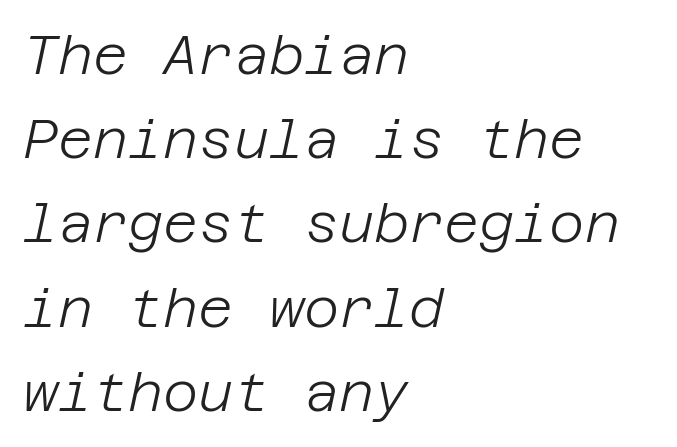
{"italic": "yes", "lean": "right", "slant_degrees": 12, "bold": "no", "weight": "light", "width": "normal", "stroke_contrast": "low", "x_height": "large", "underline": "no", "align": "left", "line_spacing": "normal", "line_spacing_ratio": 1.56, "letter_spacing": "normal", "letter_spacing_em": 0.0, "glyph_px": 54}
